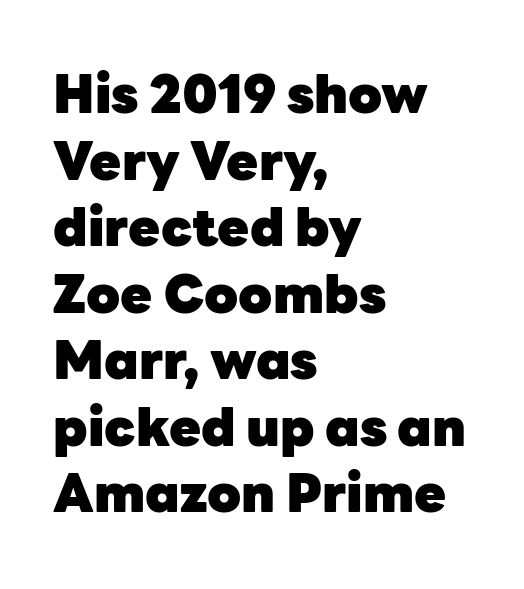
{"serif": "no", "italic": "no", "bold": "yes", "weight": "heavy", "width": "normal", "stroke_contrast": "low", "x_height": "medium", "monospaced": "no", "underline": "no", "align": "left", "line_spacing": "normal", "line_spacing_ratio": 1.28, "letter_spacing": "normal", "letter_spacing_em": 0.0, "glyph_px": 52}
